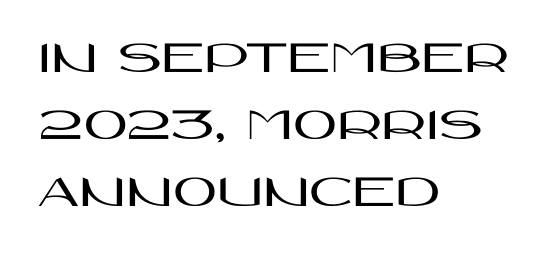
The image shows 48 px wide sans-serif type, upright; set left-aligned, normal line spacing (1.4x), normal letter spacing, not underlined; high stroke contrast and a large x-height.
